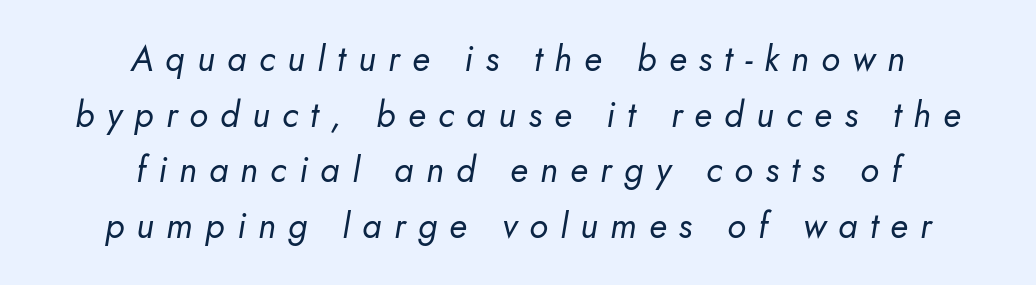
{"italic": "yes", "lean": "right", "slant_degrees": 10, "bold": "no", "weight": "regular", "width": "normal", "stroke_contrast": "low", "x_height": "small", "monospaced": "no", "underline": "no", "align": "center", "line_spacing": "normal", "line_spacing_ratio": 1.59, "letter_spacing": "wide", "letter_spacing_em": 0.35, "glyph_px": 35}
